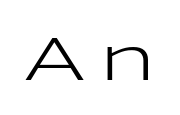
Q: Is the text bold? A: No.
Q: Is the text italic (slanted)? A: No, it is upright.
Q: Is the typeface a serif or a sans-serif typeface? A: Sans-serif.
Q: Is the text underlined? A: No.
Q: Is the spacing between letters normal or unusually wide? A: Unusually wide.
Q: Width (condensed, normal, or wide)? A: Wide.
Q: Stroke contrast? A: Low.
Q: x-height? A: Medium.
Q: Monospaced? A: No.
